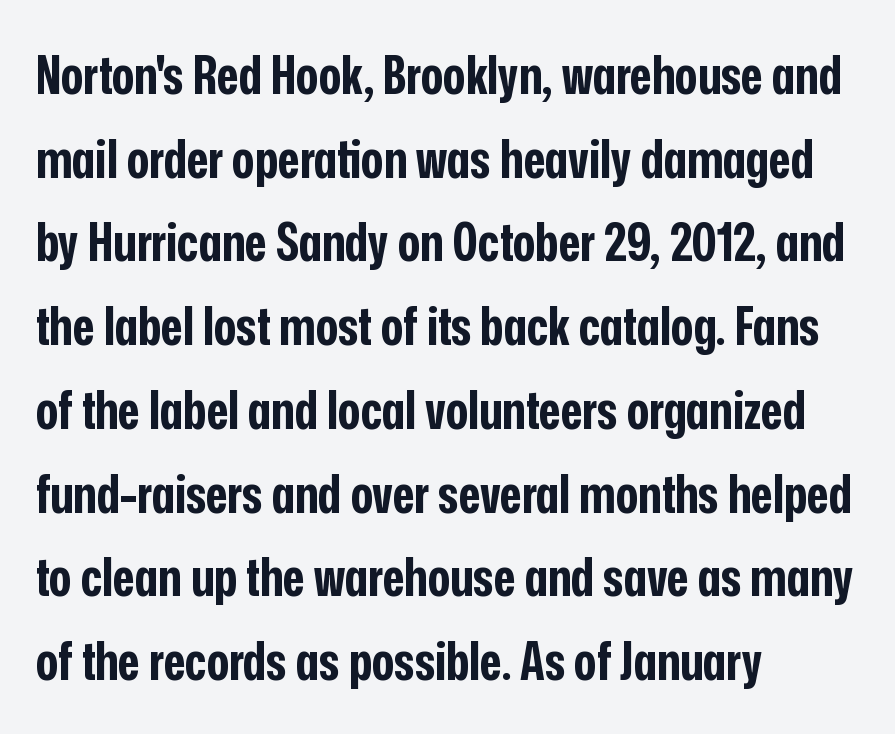
A classic flush-left, rag-right setting is used for this passage. The font's upright variant was chosen for this text. Look at the bottom of the vertical strokes: they stop flat, with no serifs. Weight check: bold — yes, fully.
